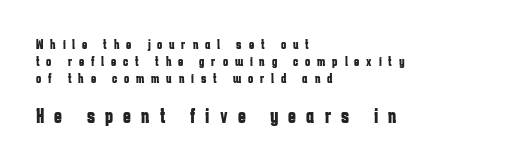
Q: Is the text bold? A: Yes.
Q: Is the text italic (slanted)? A: No, it is upright.
Q: Is the text underlined? A: No.
Q: How is the paragraph aligned? A: Left-aligned.
Q: Is the spacing between letters normal or unusually wide? A: Unusually wide.
Q: Which block of text is set in a larger size, the first (top) or the second (bottom)? A: The second (bottom) one.
